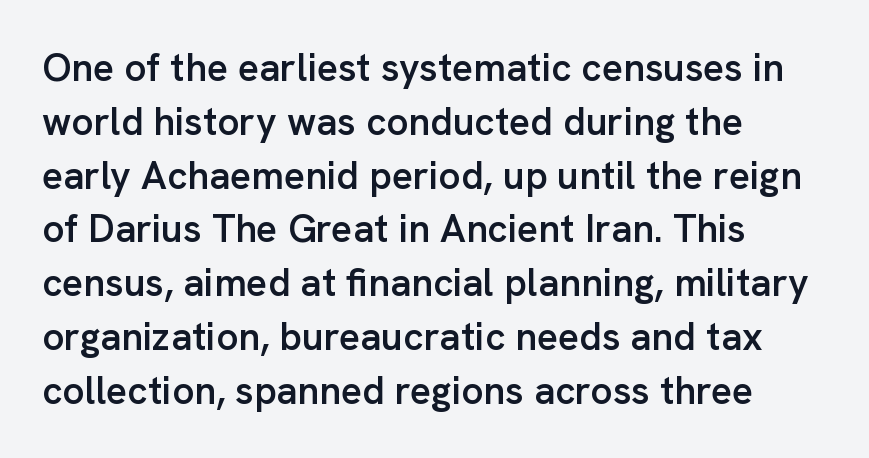
Q: Is the text bold? A: Semi-bold.
Q: Is the text italic (slanted)? A: No, it is upright.
Q: Is the typeface a serif or a sans-serif typeface? A: Sans-serif.
Q: Is the text underlined? A: No.
Q: How is the paragraph aligned? A: Left-aligned.
Q: Is the spacing between letters normal or unusually wide? A: Normal.
Q: Is the spacing between lines tight, normal or loose? A: Normal.
Q: Width (condensed, normal, or wide)? A: Normal.
Q: Stroke contrast? A: Low.
Q: x-height? A: Medium.
Q: Monospaced? A: No.
